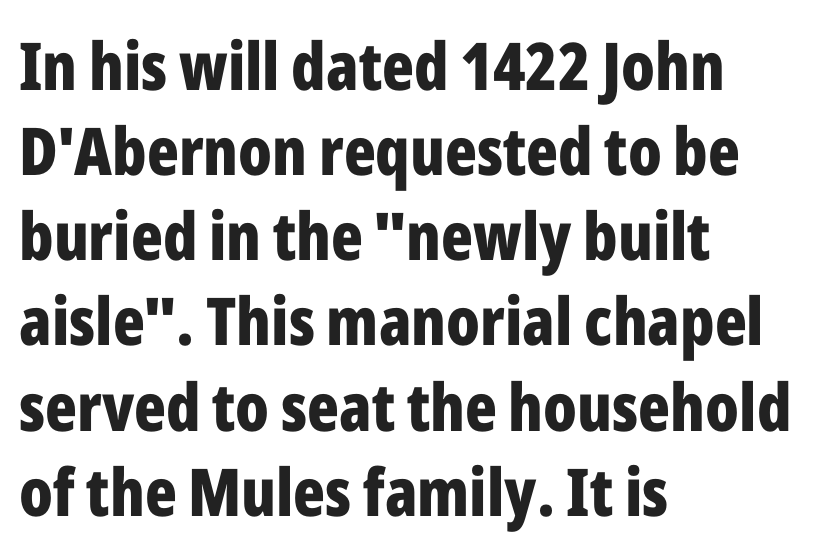
Q: Is the text bold? A: Yes.
Q: Is the text italic (slanted)? A: No, it is upright.
Q: Is the typeface a serif or a sans-serif typeface? A: Sans-serif.
Q: Is the text underlined? A: No.
Q: How is the paragraph aligned? A: Left-aligned.
Q: Is the spacing between letters normal or unusually wide? A: Normal.
Q: Is the spacing between lines tight, normal or loose? A: Normal.
Q: Width (condensed, normal, or wide)? A: Condensed.
Q: Stroke contrast? A: Low.
Q: x-height? A: Medium.
Q: Monospaced? A: No.
